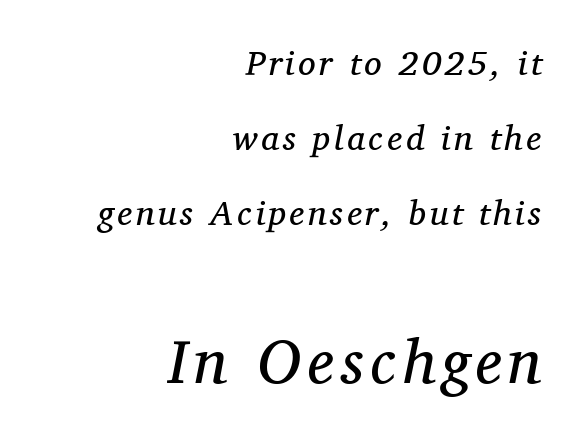
Q: Is the text bold? A: No.
Q: Is the text italic (slanted)? A: Yes, it leans right by about 11 degrees.
Q: Is the typeface a serif or a sans-serif typeface? A: Serif.
Q: Is the text underlined? A: No.
Q: How is the paragraph aligned? A: Right-aligned.
Q: Is the spacing between lines tight, normal or loose? A: Loose.
Q: Which block of text is set in a larger size, the first (top) or the second (bottom)? A: The second (bottom) one.
Q: Width (condensed, normal, or wide)? A: Normal.
Q: Stroke contrast? A: Medium.
Q: x-height? A: Medium.
Q: Monospaced? A: No.
